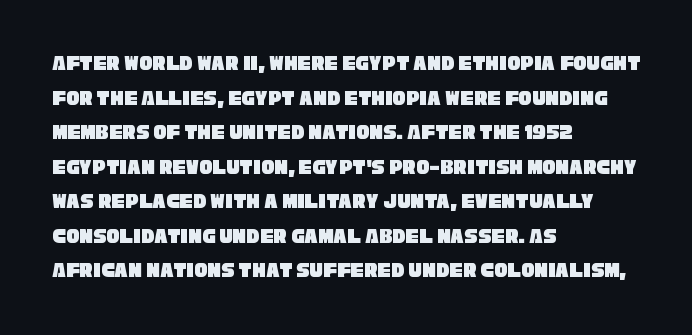
Q: Is the text underlined? A: No.
Q: How is the paragraph aligned? A: Left-aligned.
Q: Is the spacing between letters normal or unusually wide? A: Normal.
Q: Is the spacing between lines tight, normal or loose? A: Normal.
